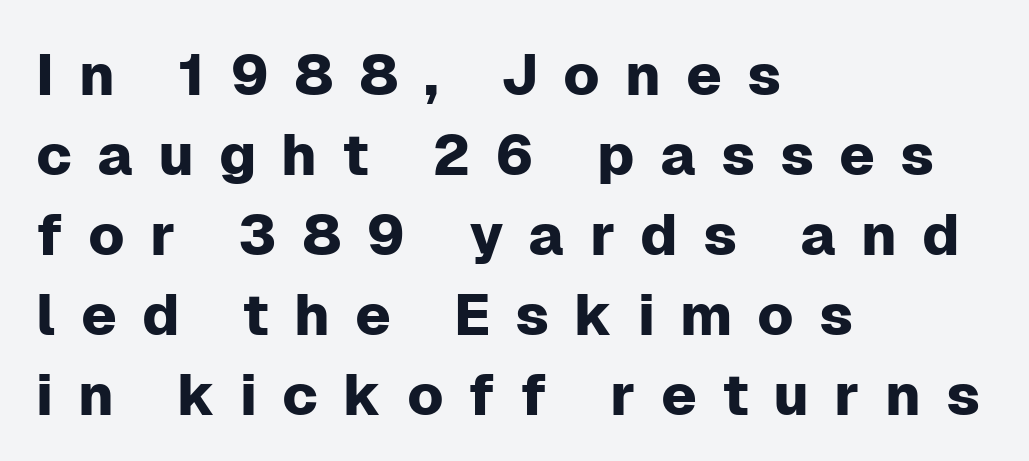
{"serif": "no", "italic": "no", "width": "normal", "stroke_contrast": "low", "x_height": "medium", "monospaced": "no", "underline": "no", "align": "left", "line_spacing": "normal", "line_spacing_ratio": 1.38, "letter_spacing": "wide", "letter_spacing_em": 0.43, "glyph_px": 58}
